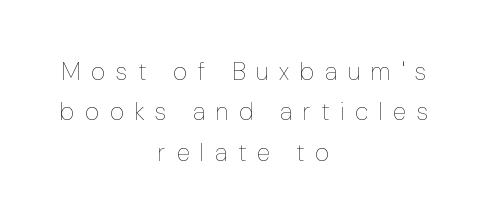
You can tell it's not italic because the verticals are truly vertical. Each line is balanced around a shared central axis. Heft: none added — not bold. This sample keeps an unexceptional amount of space between lines.
